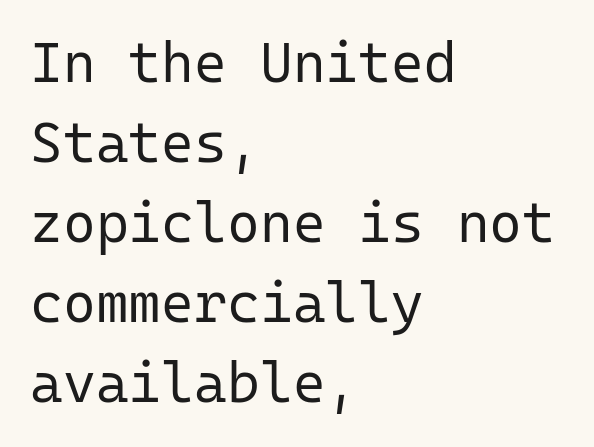
Descenders hang freely into open space. Layout note: lines flush left. Whoever set this chose a conventional vertical rhythm. Does the lettering tilt? It doesn't — this is upright.
